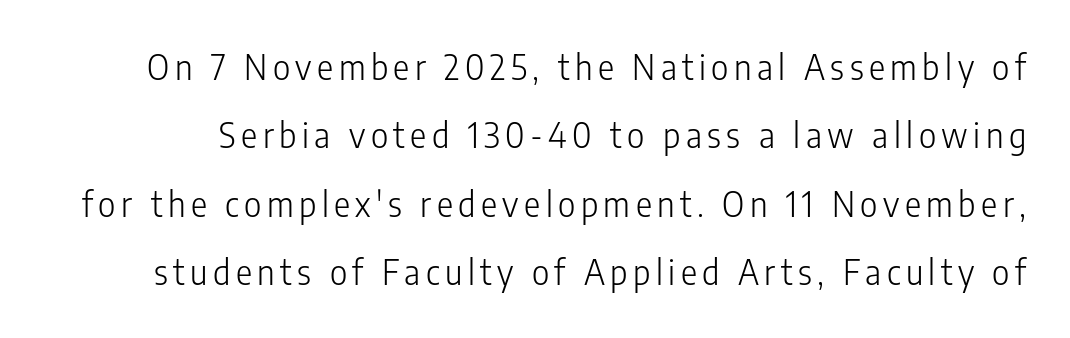
{"serif": "no", "italic": "no", "bold": "no", "weight": "light", "width": "condensed", "stroke_contrast": "low", "x_height": "medium", "monospaced": "no", "underline": "no", "line_spacing": "loose", "line_spacing_ratio": 2.01, "glyph_px": 34}
